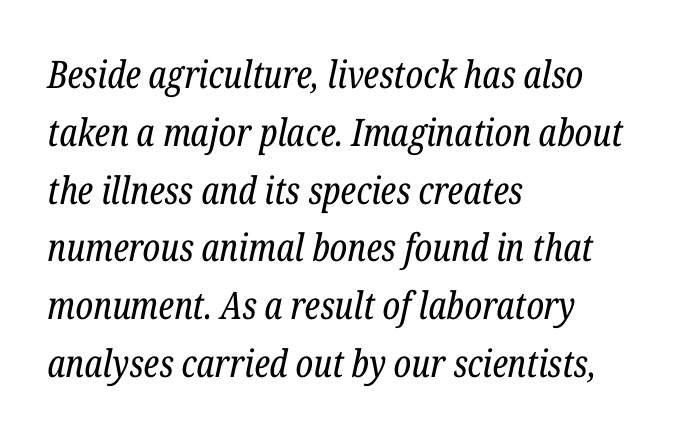
{"serif": "yes", "italic": "yes", "lean": "right", "slant_degrees": 12, "bold": "no", "weight": "regular", "width": "condensed", "stroke_contrast": "low", "x_height": "medium", "monospaced": "no", "underline": "no", "align": "left", "line_spacing": "normal", "line_spacing_ratio": 1.52, "letter_spacing": "normal", "letter_spacing_em": 0.0, "glyph_px": 38}
